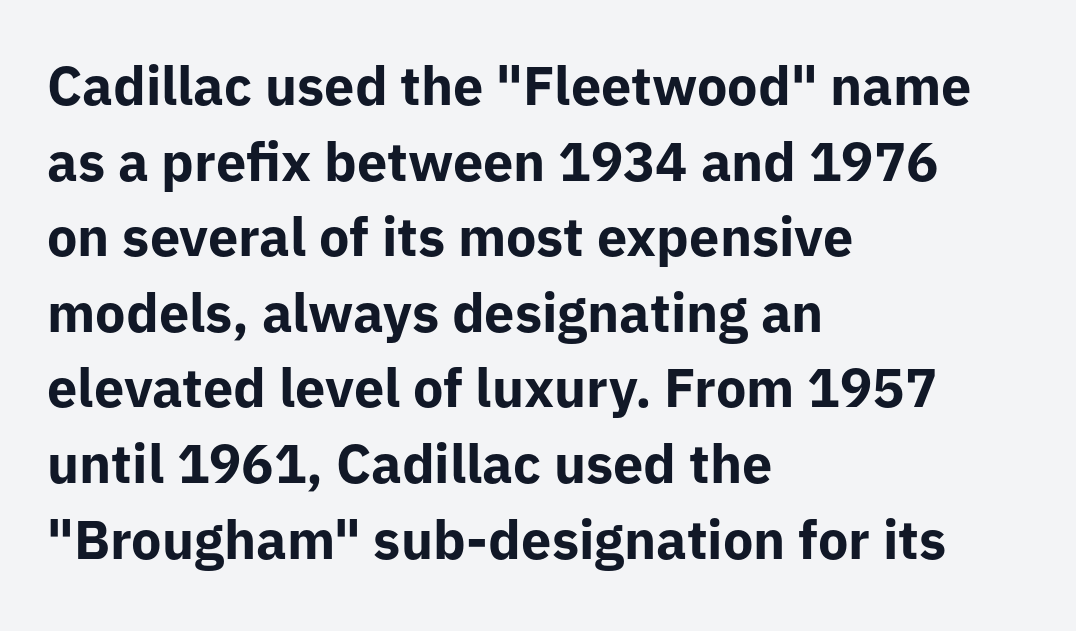
Q: Is the text bold? A: Yes.
Q: Is the text italic (slanted)? A: No, it is upright.
Q: Is the typeface a serif or a sans-serif typeface? A: Sans-serif.
Q: Is the text underlined? A: No.
Q: How is the paragraph aligned? A: Left-aligned.
Q: Is the spacing between letters normal or unusually wide? A: Normal.
Q: Is the spacing between lines tight, normal or loose? A: Normal.
Q: Width (condensed, normal, or wide)? A: Normal.
Q: Stroke contrast? A: Low.
Q: x-height? A: Medium.
Q: Monospaced? A: No.
